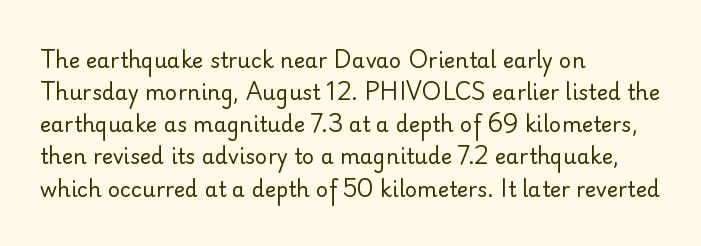
Is the block centered? No — it sits flush against the left margin. Honestly, the row spacing looks completely unremarkable. Check under the words: just untouched page. Ascenders rise straight up at ninety degrees. Nobody touched the tracking dial on this one.
